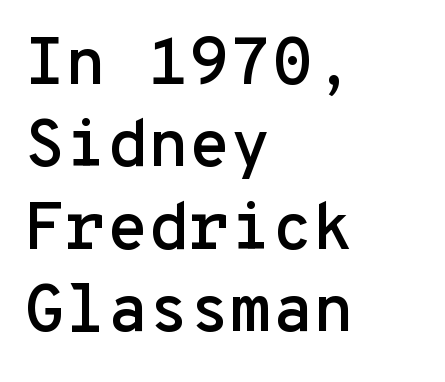
The image shows 67 px sans-serif type, upright, monospaced; set left-aligned, line spacing 1.23x, normal letter spacing, not underlined; low stroke contrast and a medium x-height.
